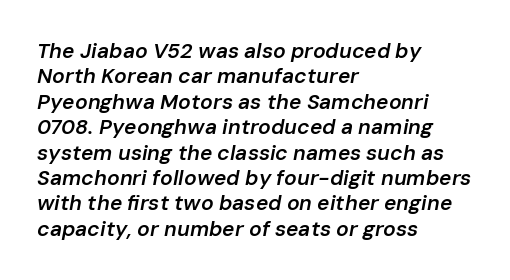
Q: Is the text bold? A: Semi-bold.
Q: Is the text italic (slanted)? A: Yes, it leans right by about 10 degrees.
Q: Is the text underlined? A: No.
Q: How is the paragraph aligned? A: Left-aligned.
Q: Is the spacing between letters normal or unusually wide? A: Normal.
